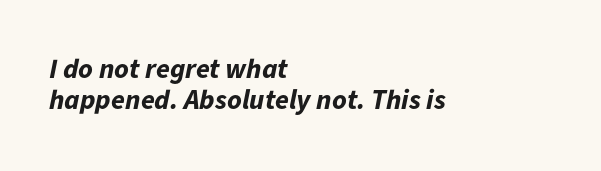
Q: Is the text bold? A: Yes.
Q: Is the text italic (slanted)? A: Yes, it leans right by about 11 degrees.
Q: Is the text underlined? A: No.
Q: How is the paragraph aligned? A: Left-aligned.
Q: Is the spacing between letters normal or unusually wide? A: Normal.
Q: Is the spacing between lines tight, normal or loose? A: Tight.
Q: Width (condensed, normal, or wide)? A: Normal.
Q: Stroke contrast? A: Low.
Q: x-height? A: Medium.
Q: Monospaced? A: No.
